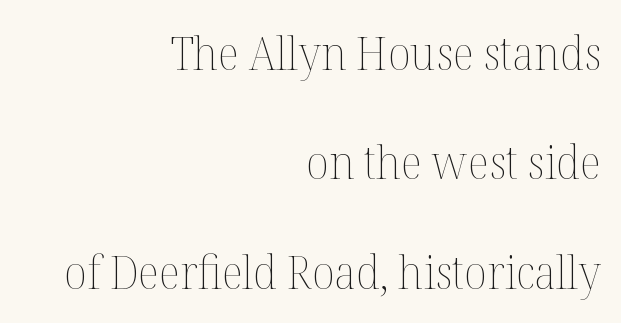
The image shows 46 px thin type, upright; set right-aligned, loose line spacing (2.38x), normal letter spacing, not underlined; medium stroke contrast and a medium x-height.
